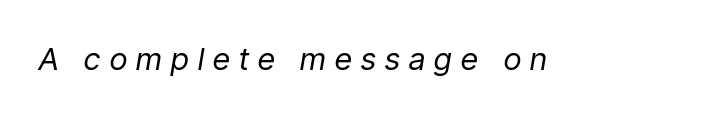
When letters slant like this, we call the style italic. The letters advance in unequal steps, a hallmark of proportional type. This reads as an unemphasized weight, regular at the heaviest. Lines of text with bare space underneath. Short note: letters widely spaced.
